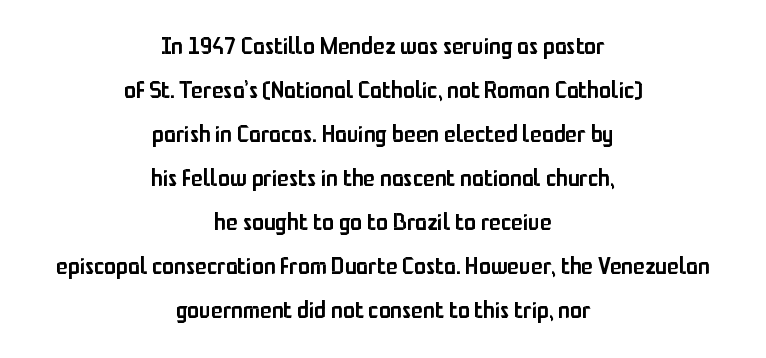
Q: Is the text bold? A: Semi-bold.
Q: Is the text italic (slanted)? A: No, it is upright.
Q: Is the text underlined? A: No.
Q: How is the paragraph aligned? A: Centered.
Q: Is the spacing between letters normal or unusually wide? A: Normal.
